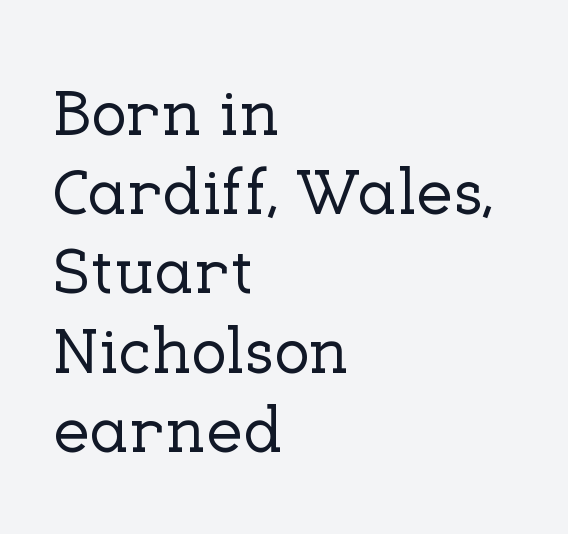
The image shows 66 px serif type, upright; set left-aligned, line spacing 1.2x, normal letter spacing, not underlined; low stroke contrast and a medium x-height.
